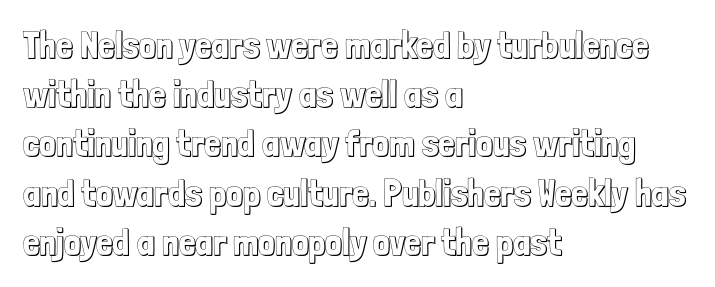
Here the designer chose a conventional face with non-uniform glyph widths. If you drew a line through each stem, it would be perfectly vertical. The gaps between neighbouring characters are ordinary and unremarkable. The glyphs are unaccompanied by any horizontal stroke below them. If you drew a ruler down the left edge, every line would touch it. Leading: standard.
